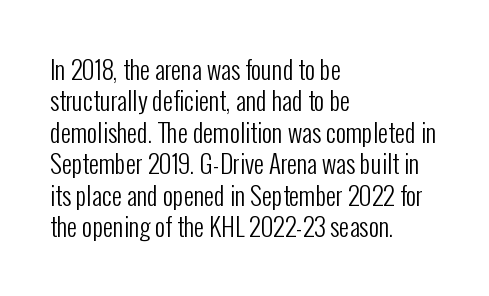
No letter is thick-stroked: the sample isn't bold. This is roman type, the default non-slanted kind. One glance says typical: line gaps are just what's usual. Plain, unruled lines of type. This sample is left-justified, so line endings fall wherever the words run out.
